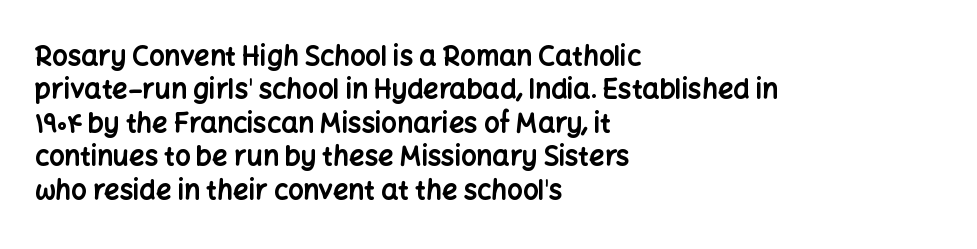
Q: Is the text bold? A: Yes.
Q: Is the text italic (slanted)? A: No, it is upright.
Q: Is the text underlined? A: No.
Q: How is the paragraph aligned? A: Left-aligned.
Q: Is the spacing between letters normal or unusually wide? A: Normal.
